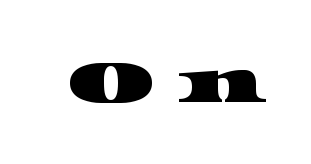
The image shows 60 px wide serif type; set unusually wide letter spacing (+0.36 em), not underlined; high stroke contrast and a large x-height.
